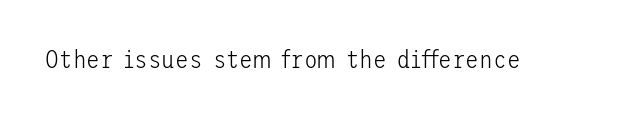
The image shows 25 px text type, upright; set normal letter spacing, not underlined.
